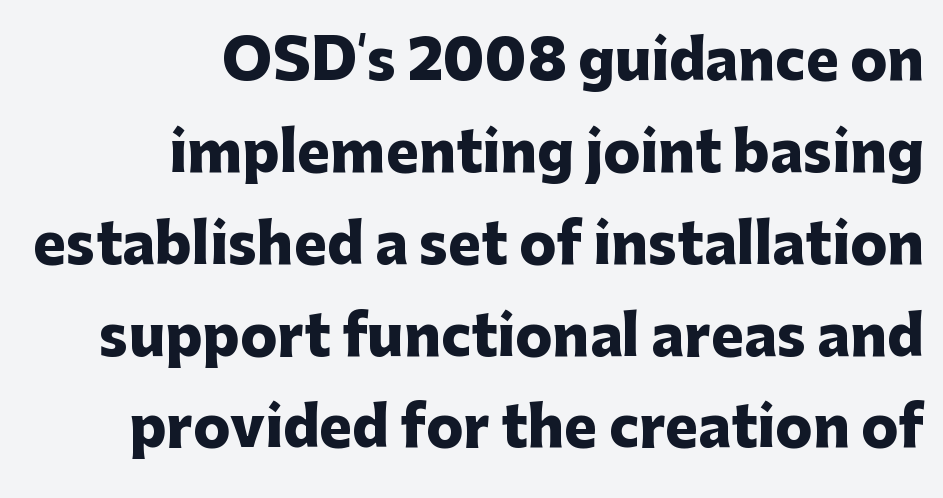
The image shows 55 px heavy sans-serif type, upright; set right-aligned, normal line spacing (1.67x), normal letter spacing, not underlined; low stroke contrast and a medium x-height.
